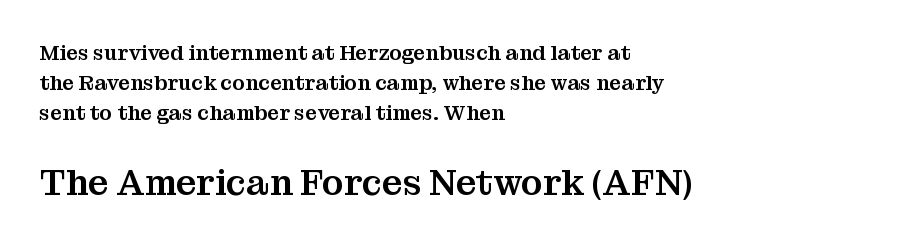
Reading down the block, your eye returns to a fixed left position each line. Notice how the stems are strictly vertical — no italics here. Horizontal bands of white between lines are of average thickness. Bare-footed words on every line. Here the designer chose a conventional face with non-uniform glyph widths. Check where the strokes stop: tiny serifs finish them off.
